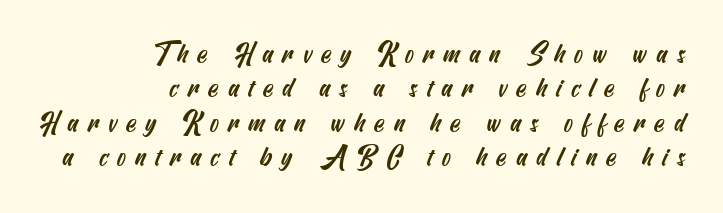
The image shows 27 px text type; set right-aligned, normal line spacing (1.27x), unusually wide letter spacing (+0.33 em), not underlined.
